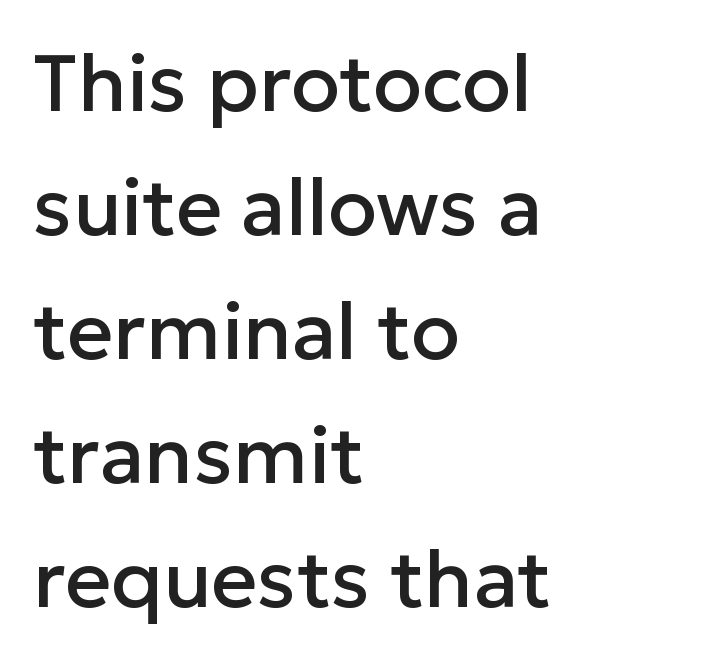
The image shows 80 px sans-serif type, upright; set left-aligned, normal line spacing (1.55x), normal letter spacing, not underlined; low stroke contrast and a medium x-height.
